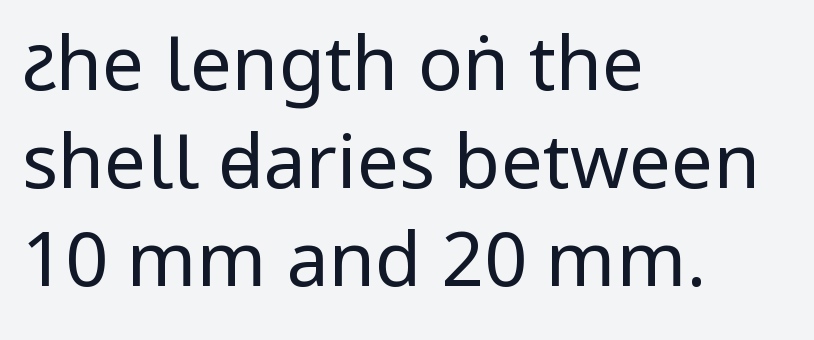
{"serif": "no", "italic": "no", "bold": "no", "weight": "regular", "width": "condensed", "stroke_contrast": "low", "x_height": "large", "monospaced": "no", "underline": "no", "align": "left", "line_spacing": "normal", "line_spacing_ratio": 1.31, "letter_spacing": "normal", "letter_spacing_em": 0.0, "glyph_px": 75}
